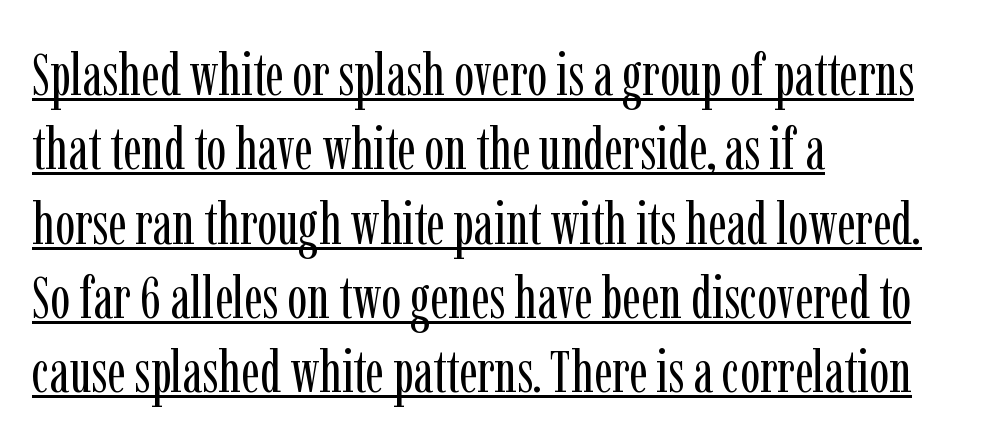
The image shows 59 px regular-weight, condensed serif type, upright; set left-aligned, normal line spacing (1.26x), normal letter spacing, underlined; low stroke contrast and a medium x-height.
